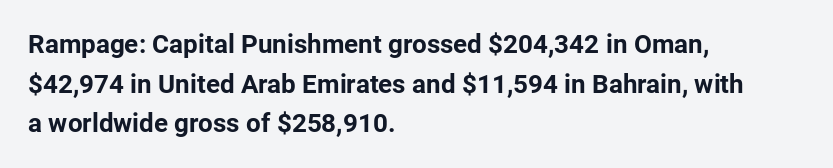
Q: Is the text bold? A: Yes.
Q: Is the text italic (slanted)? A: No, it is upright.
Q: Is the text underlined? A: No.
Q: How is the paragraph aligned? A: Left-aligned.
Q: Is the spacing between letters normal or unusually wide? A: Normal.
Q: Is the spacing between lines tight, normal or loose? A: Normal.
